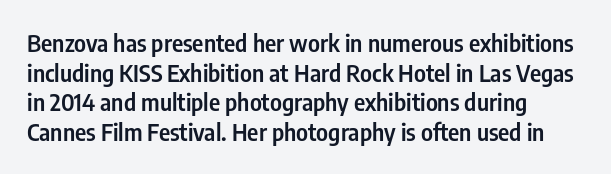
Q: Is the text bold? A: Semi-bold.
Q: Is the text italic (slanted)? A: No, it is upright.
Q: Is the text underlined? A: No.
Q: How is the paragraph aligned? A: Left-aligned.
Q: Is the spacing between letters normal or unusually wide? A: Normal.
